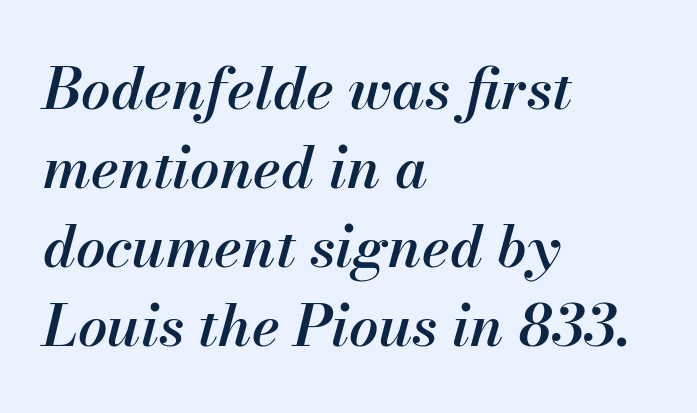
Q: Is the text bold? A: Semi-bold.
Q: Is the text italic (slanted)? A: Yes, it leans right by about 13 degrees.
Q: Is the text underlined? A: No.
Q: How is the paragraph aligned? A: Left-aligned.
Q: Is the spacing between letters normal or unusually wide? A: Normal.
Q: Is the spacing between lines tight, normal or loose? A: Normal.
Q: Width (condensed, normal, or wide)? A: Normal.
Q: Stroke contrast? A: Medium.
Q: x-height? A: Small.
Q: Monospaced? A: No.
